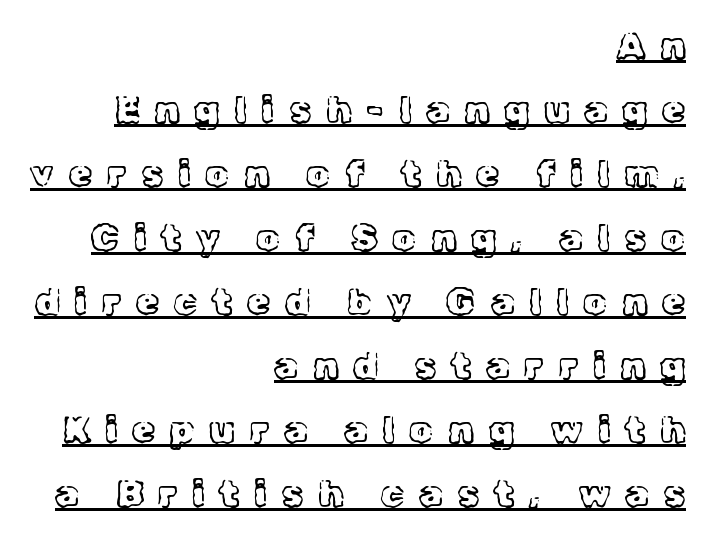
Q: Is the text bold? A: No.
Q: Is the text italic (slanted)? A: No, it is upright.
Q: Is the typeface a serif or a sans-serif typeface? A: Serif.
Q: Is the text underlined? A: Yes.
Q: How is the paragraph aligned? A: Right-aligned.
Q: Is the spacing between letters normal or unusually wide? A: Unusually wide.
Q: Width (condensed, normal, or wide)? A: Normal.
Q: x-height? A: Medium.
Q: Monospaced? A: No.
